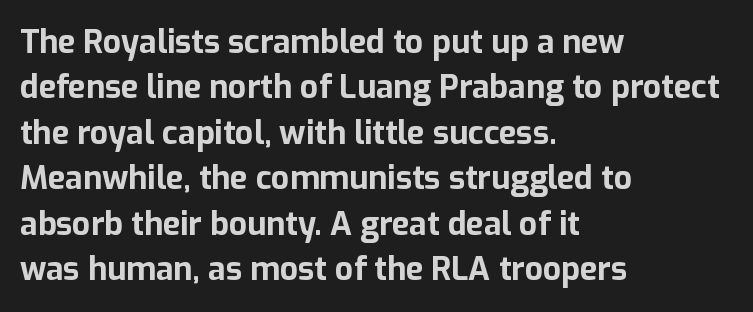
The image shows 32 px bold sans-serif type, upright; set left-aligned, normal line spacing (1.42x), normal letter spacing, not underlined; low stroke contrast and a medium x-height.
